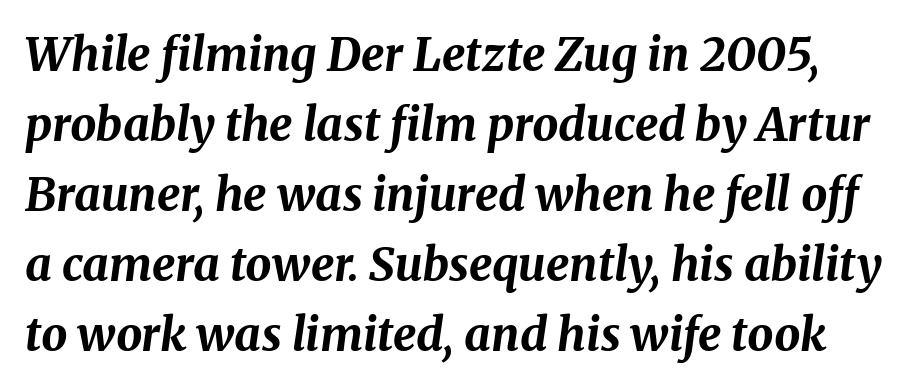
Q: Is the text bold? A: Yes.
Q: Is the text italic (slanted)? A: Yes, it leans right by about 8 degrees.
Q: Is the text underlined? A: No.
Q: Is the spacing between letters normal or unusually wide? A: Normal.
Q: Is the spacing between lines tight, normal or loose? A: Normal.
Q: Width (condensed, normal, or wide)? A: Normal.
Q: Stroke contrast? A: Medium.
Q: x-height? A: Medium.
Q: Monospaced? A: No.
